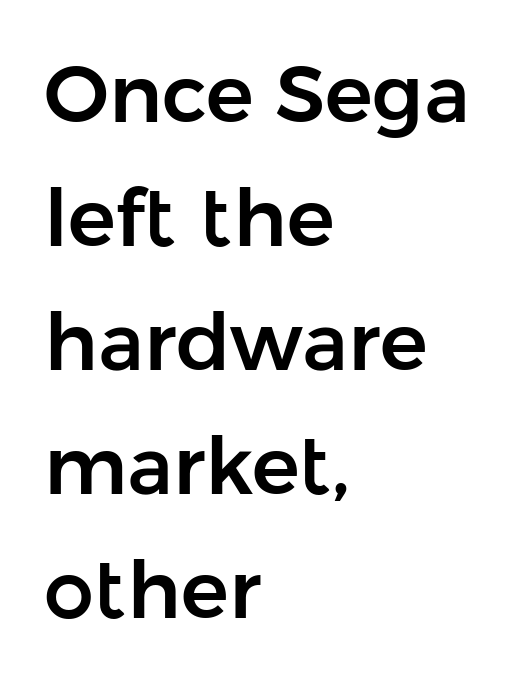
{"serif": "no", "italic": "no", "width": "normal", "stroke_contrast": "low", "x_height": "medium", "monospaced": "no", "underline": "no", "align": "left", "line_spacing": "normal", "line_spacing_ratio": 1.55, "letter_spacing": "normal", "letter_spacing_em": 0.0, "glyph_px": 80}
